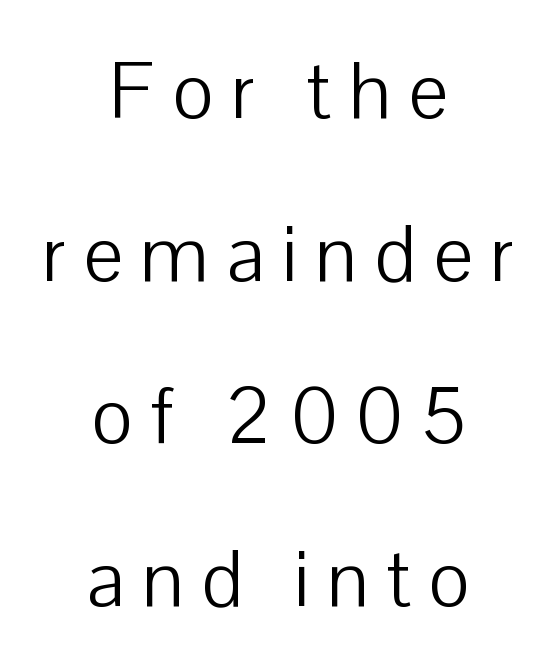
{"serif": "no", "italic": "no", "bold": "no", "weight": "light", "width": "normal", "stroke_contrast": "low", "x_height": "medium", "monospaced": "no", "underline": "no", "align": "center", "line_spacing": "loose", "line_spacing_ratio": 2.06, "letter_spacing": "wide", "letter_spacing_em": 0.22, "glyph_px": 79}
